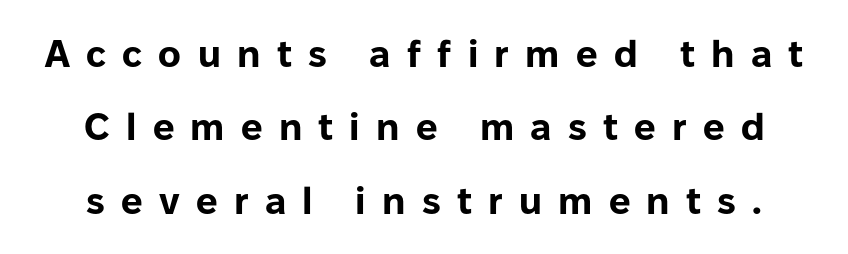
{"serif": "no", "italic": "no", "bold": "yes", "weight": "bold", "width": "normal", "stroke_contrast": "low", "x_height": "medium", "monospaced": "no", "underline": "no", "line_spacing": "loose", "line_spacing_ratio": 1.93, "letter_spacing": "wide", "letter_spacing_em": 0.43, "glyph_px": 38}
